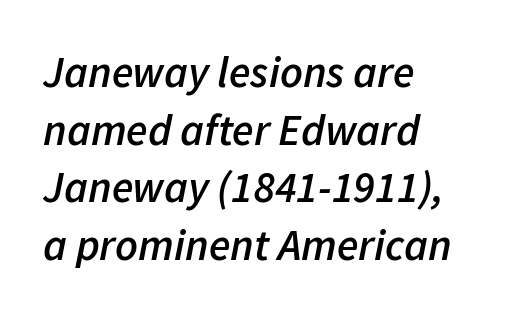
The image shows 44 px semibold type, italic (leaning right); set left-aligned, normal line spacing (1.31x), normal letter spacing, not underlined; low stroke contrast and a medium x-height.
